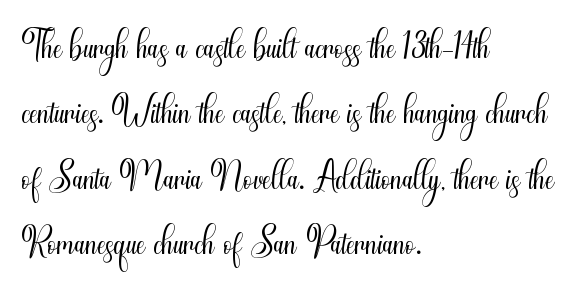
Q: Is the text bold? A: No.
Q: Is the text italic (slanted)? A: Yes.
Q: Is the typeface a serif or a sans-serif typeface? A: Sans-serif.
Q: Is the text underlined? A: No.
Q: How is the paragraph aligned? A: Left-aligned.
Q: Is the spacing between letters normal or unusually wide? A: Normal.
Q: Width (condensed, normal, or wide)? A: Condensed.
Q: Stroke contrast? A: Medium.
Q: x-height? A: Small.
Q: Monospaced? A: No.
